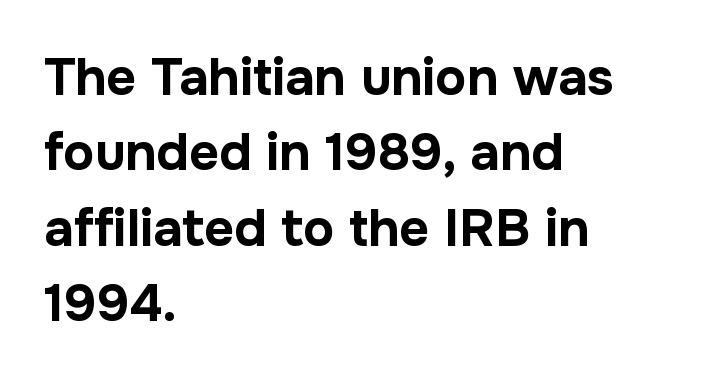
The image shows 52 px bold sans-serif type, upright; set left-aligned, normal line spacing (1.45x), normal letter spacing, not underlined; low stroke contrast and a medium x-height.
